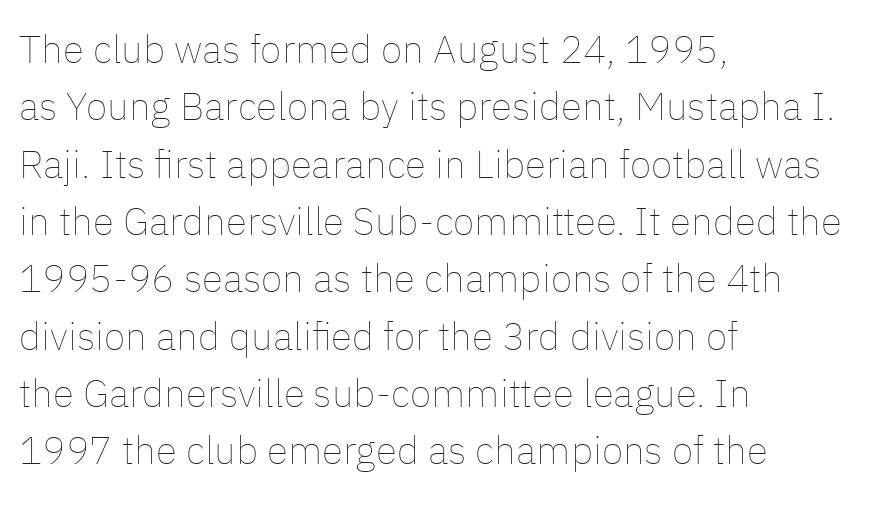
The image shows 39 px thin type, upright; set left-aligned, normal line spacing (1.47x), normal letter spacing, not underlined; low stroke contrast and a medium x-height.
